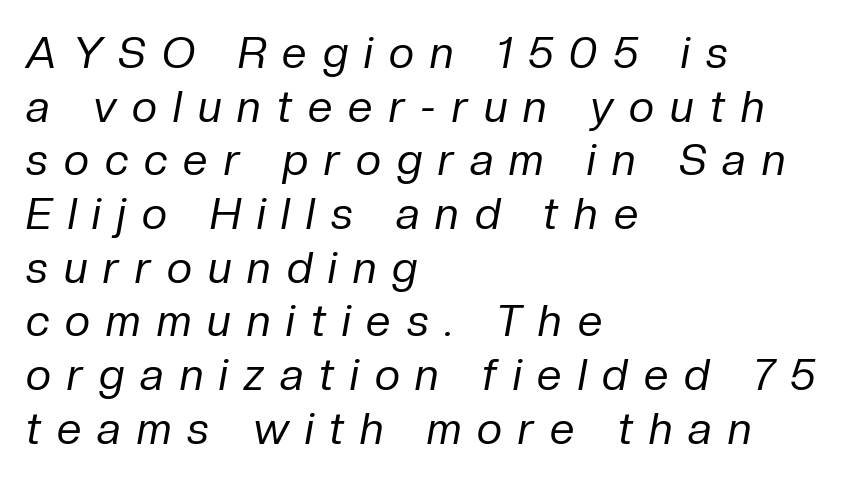
Q: Is the text bold? A: No.
Q: Is the text italic (slanted)? A: Yes, it leans right by about 10 degrees.
Q: Is the text underlined? A: No.
Q: How is the paragraph aligned? A: Left-aligned.
Q: Is the spacing between letters normal or unusually wide? A: Unusually wide.
Q: Width (condensed, normal, or wide)? A: Normal.
Q: Stroke contrast? A: Low.
Q: x-height? A: Medium.
Q: Monospaced? A: No.
